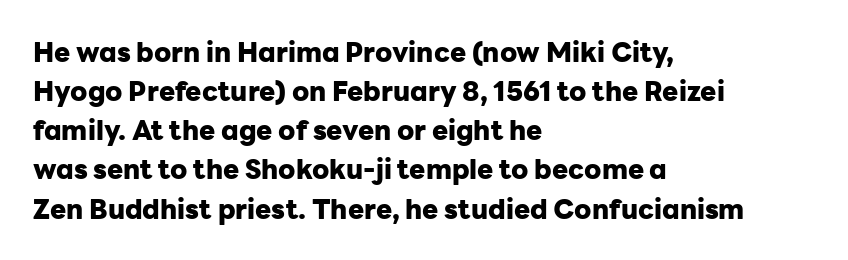
Q: Is the text bold? A: Yes.
Q: Is the text italic (slanted)? A: No, it is upright.
Q: Is the text underlined? A: No.
Q: How is the paragraph aligned? A: Left-aligned.
Q: Is the spacing between letters normal or unusually wide? A: Normal.
Q: Is the spacing between lines tight, normal or loose? A: Normal.
